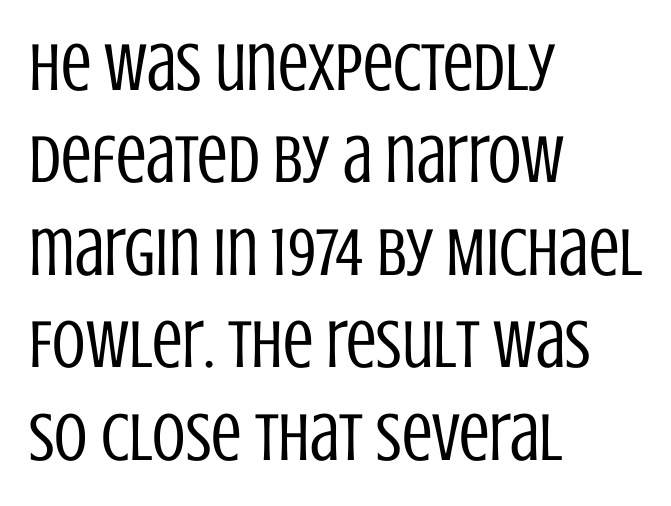
The image shows 68 px regular-weight, condensed sans-serif type, upright; set left-aligned, normal line spacing (1.36x), normal letter spacing, not underlined; low stroke contrast and a large x-height.
